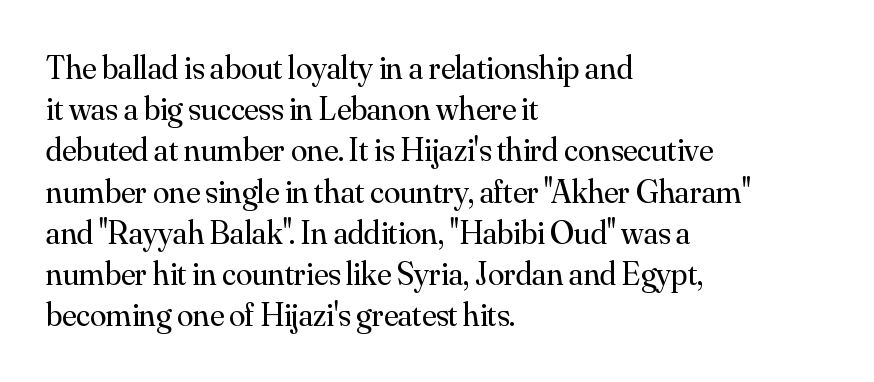
This is serif lettering, the kind often seen in printed books. If you drew a line through each stem, it would be perfectly vertical. Is the block centered? No — it sits flush against the left margin. The rows are spaced the way most documents space them.
